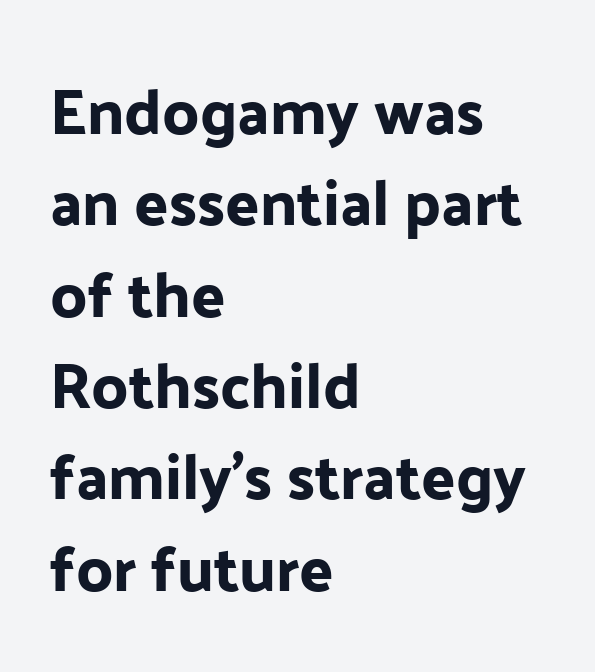
The passage shown stacks its lines at a standard gap. The rendering uses natural spacing where letterforms have individual widths. Ordinary non-slanted type is in use. The face used here is a sans, in the tradition of grotesques and geometrics. The line texture is even and compact thanks to regular tracking. Letters rest on an invisible, unmarked baseline.
